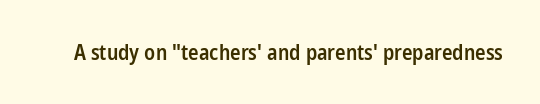
Typesetter's note: demi weight, one step under bold. The specimen omits any rule beneath the text block's lines. Is there any slant? The stems are plumb. Does extra space separate the letters? No, they use regular spacing.
